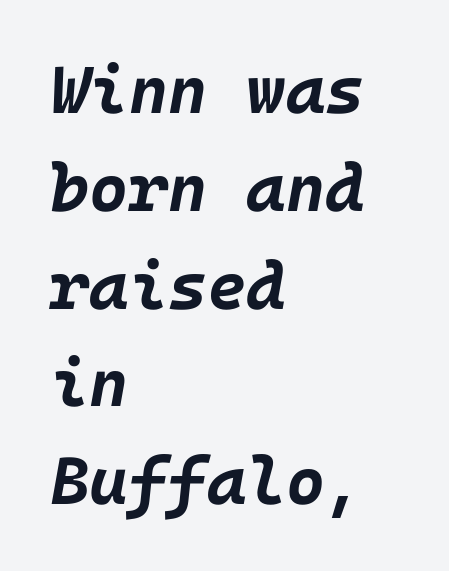
{"italic": "yes", "lean": "right", "slant_degrees": 10, "bold": "yes", "weight": "bold", "width": "normal", "stroke_contrast": "low", "x_height": "large", "underline": "no", "align": "left", "line_spacing": "normal", "line_spacing_ratio": 1.46, "letter_spacing": "normal", "letter_spacing_em": 0.0, "glyph_px": 67}
